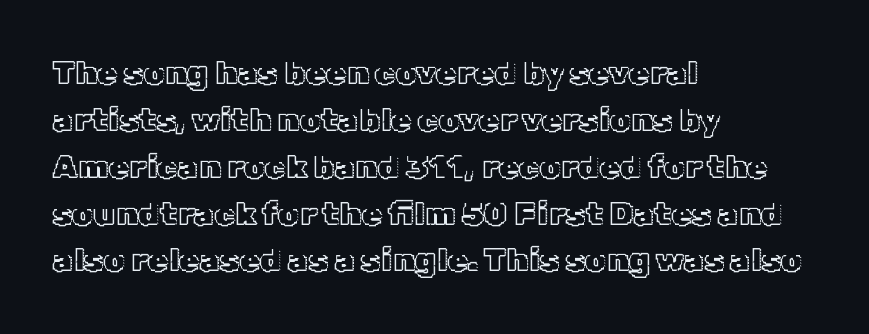
Q: Is the text italic (slanted)? A: No, it is upright.
Q: Is the text underlined? A: No.
Q: How is the paragraph aligned? A: Left-aligned.
Q: Is the spacing between letters normal or unusually wide? A: Normal.
Q: Is the spacing between lines tight, normal or loose? A: Normal.
Q: Width (condensed, normal, or wide)? A: Normal.
Q: x-height? A: Medium.
Q: Monospaced? A: No.
